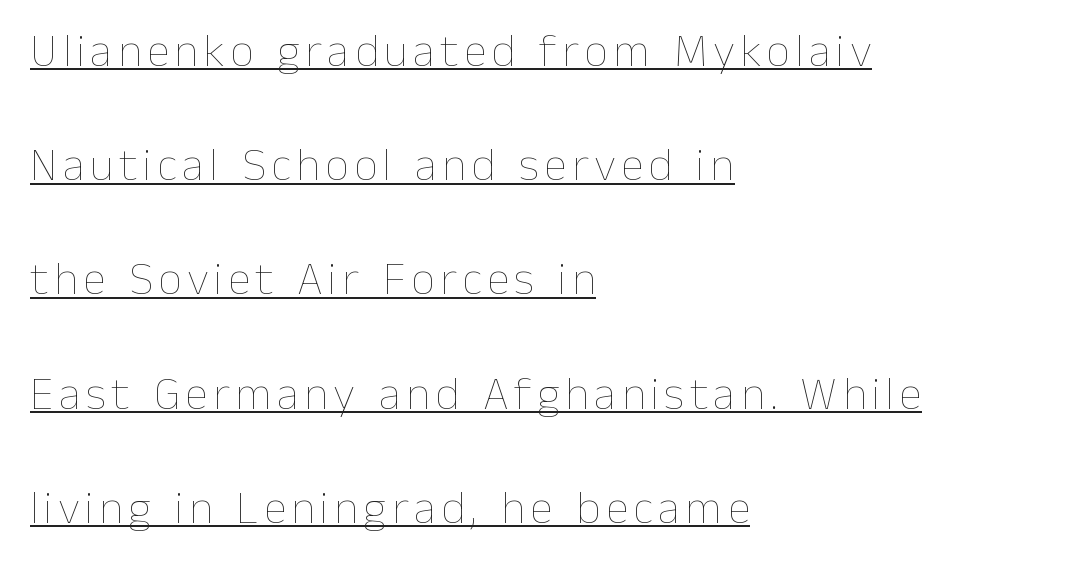
{"italic": "no", "bold": "no", "weight": "thin", "width": "normal", "stroke_contrast": "low", "x_height": "medium", "monospaced": "no", "underline": "yes", "align": "left", "line_spacing": "loose", "line_spacing_ratio": 2.43, "glyph_px": 47}
